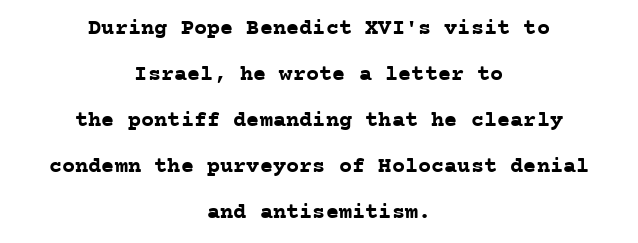
The image shows 22 px bold type, upright; set centered, loose line spacing (2.09x), normal letter spacing, not underlined.
